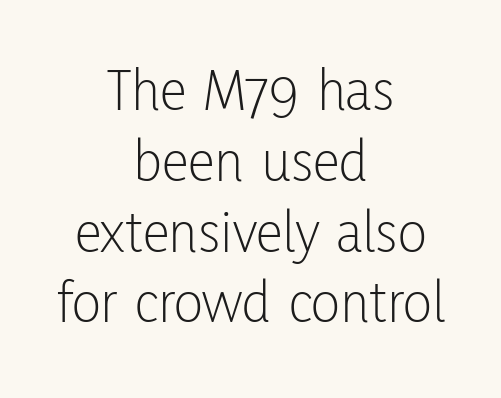
{"serif": "no", "italic": "no", "bold": "no", "weight": "light", "width": "condensed", "stroke_contrast": "low", "x_height": "medium", "monospaced": "no", "underline": "no", "align": "center", "line_spacing_ratio": 1.16, "letter_spacing": "normal", "letter_spacing_em": 0.0, "glyph_px": 61}
